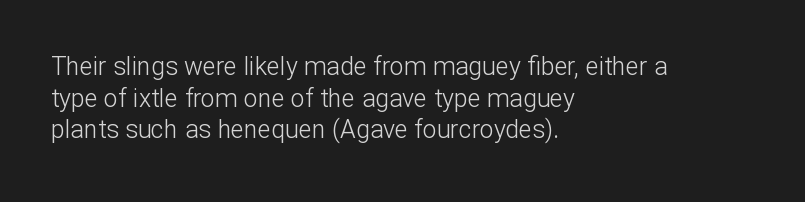
The characters are drawn with everyday or finer stroke widths. The string is rendered with underlining switched off. Leading matches the norm, producing a regular column. This sample uses plain, unmodified letter spacing.
